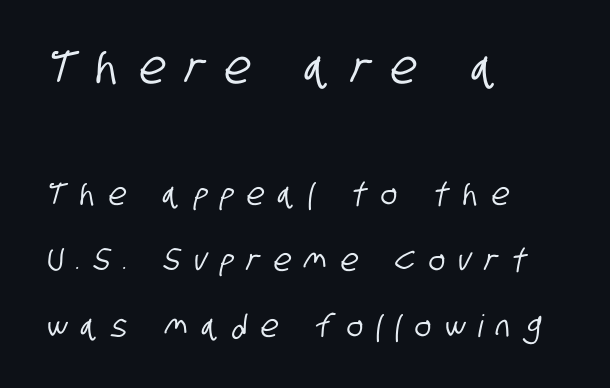
The image shows 46 px condensed sans-serif type; set left-aligned, loose line spacing (2.12x), unusually wide letter spacing (+0.44 em), not underlined; the first (top) block is 1.48x larger; low stroke contrast and a large x-height.
